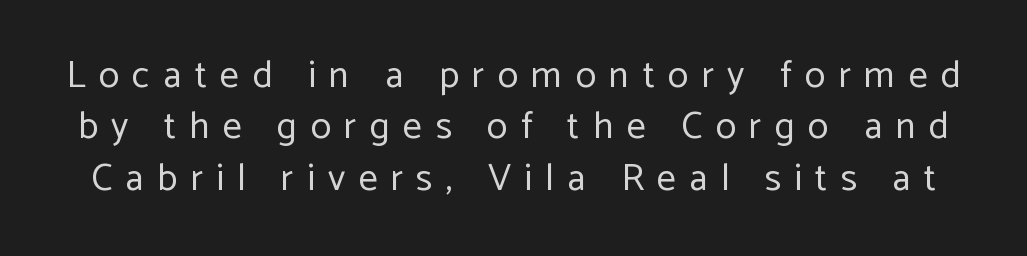
The font family rendered here belongs to the sans-serif group. Whoever set this chose a conventional vertical rhythm. The gap between lines stays unmarked. The type sits square on the baseline with zero lean.
